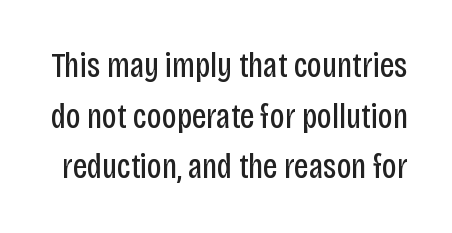
{"serif": "no", "italic": "no", "bold": "no", "weight": "regular", "width": "condensed", "stroke_contrast": "low", "x_height": "large", "monospaced": "no", "underline": "no", "line_spacing": "normal", "line_spacing_ratio": 1.45, "letter_spacing": "normal", "letter_spacing_em": 0.0, "glyph_px": 35}
